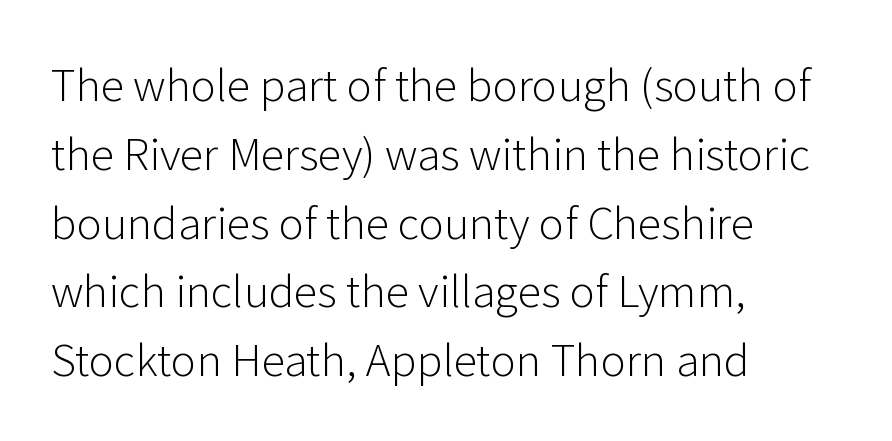
Q: Is the text bold? A: No.
Q: Is the text italic (slanted)? A: No, it is upright.
Q: Is the typeface a serif or a sans-serif typeface? A: Sans-serif.
Q: Is the text underlined? A: No.
Q: How is the paragraph aligned? A: Left-aligned.
Q: Is the spacing between letters normal or unusually wide? A: Normal.
Q: Is the spacing between lines tight, normal or loose? A: Normal.
Q: Width (condensed, normal, or wide)? A: Normal.
Q: Stroke contrast? A: Low.
Q: x-height? A: Medium.
Q: Monospaced? A: No.
